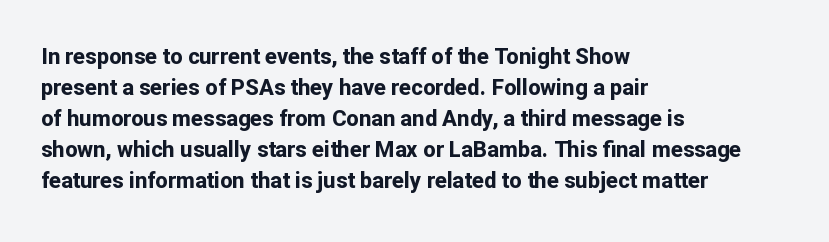
Ordinary non-slanted type is in use. The space between consecutive lines is moderate. The strokes are fattened all the way to bold. No extra tracking has been applied to these lines. Quick note: underline off. The typesetter chose a ragged-right arrangement here.
